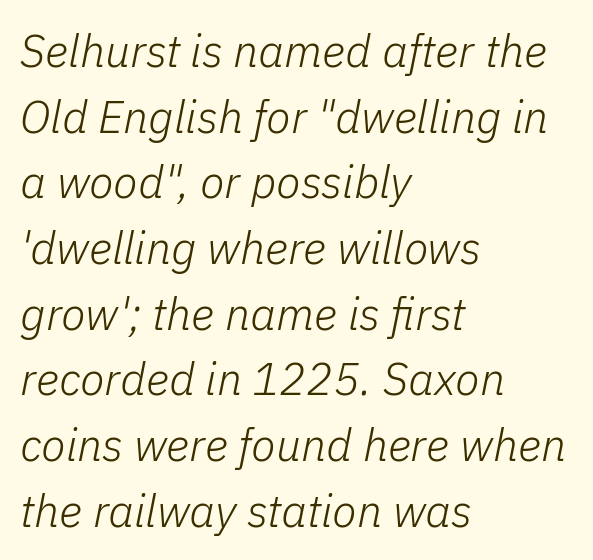
Every character sits at an angle, as italics do. The rendering uses a moderate line-height, typical for paragraphs. The rendering keeps characters at their native spacing. Letters have the restrained weight of plain body copy at most. Horizontal alignment here is leftward, the default for most running prose. Here the designer chose a conventional face with non-uniform glyph widths.
